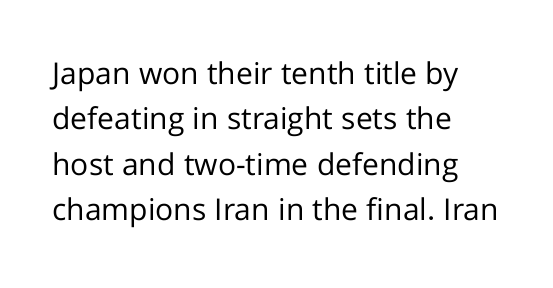
Is this a fixed-width face? No — the glyphs have proportional, varying widths. Stroke thickness stays within the range of a standard reading face or lighter. These lines are composed in type without serifs. Reading down the column, the eye jumps a familiar distance to each next line. Posture: upright roman.
